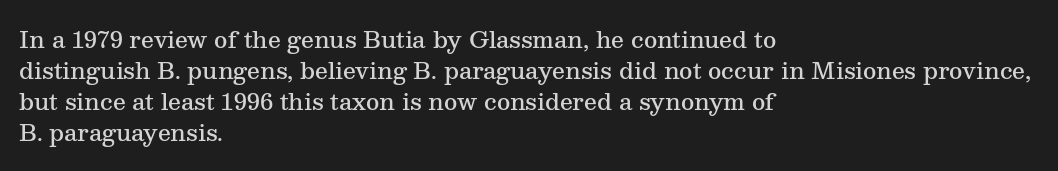
{"italic": "no", "bold": "semi", "underline": "no", "align": "left", "line_spacing": "normal", "line_spacing_ratio": 1.35, "letter_spacing": "normal", "letter_spacing_em": 0.0, "glyph_px": 23}
